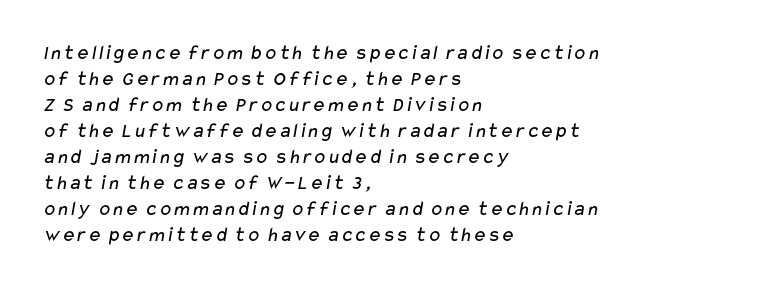
The image shows 21 px text type; set left-aligned, line spacing 1.24x, normal letter spacing, not underlined.
